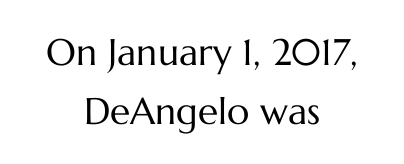
Q: Is the text bold? A: No.
Q: Is the text italic (slanted)? A: No, it is upright.
Q: Is the text underlined? A: No.
Q: How is the paragraph aligned? A: Centered.
Q: Is the spacing between letters normal or unusually wide? A: Normal.
Q: Is the spacing between lines tight, normal or loose? A: Normal.
Q: Width (condensed, normal, or wide)? A: Normal.
Q: Stroke contrast? A: Medium.
Q: x-height? A: Medium.
Q: Monospaced? A: No.
